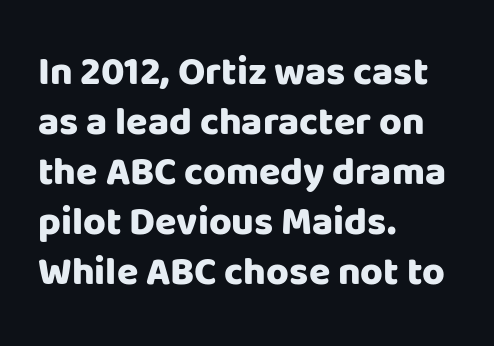
The image shows 39 px heavy sans-serif type, upright; set left-aligned, normal line spacing (1.28x), normal letter spacing, not underlined; low stroke contrast and a large x-height.
